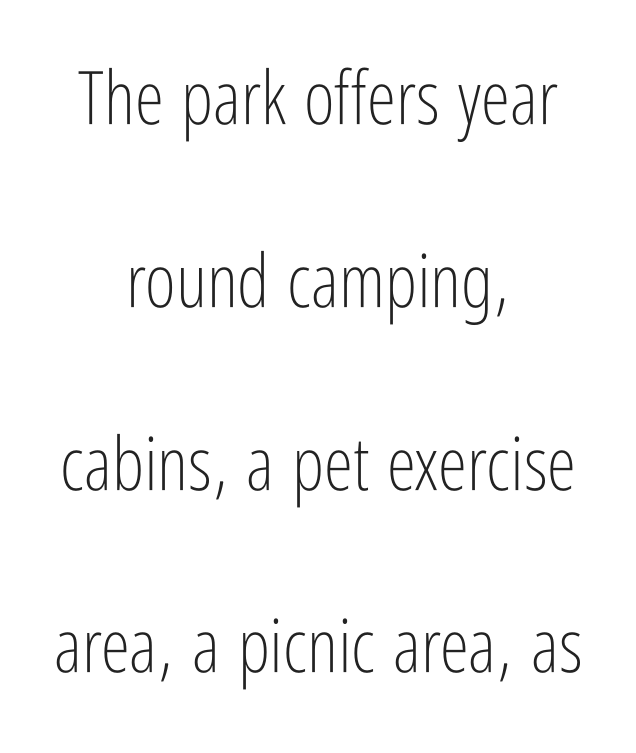
{"serif": "no", "italic": "no", "bold": "no", "weight": "light", "width": "condensed", "stroke_contrast": "low", "x_height": "medium", "monospaced": "no", "underline": "no", "align": "center", "line_spacing": "loose", "line_spacing_ratio": 2.47, "letter_spacing": "normal", "letter_spacing_em": 0.0, "glyph_px": 74}
